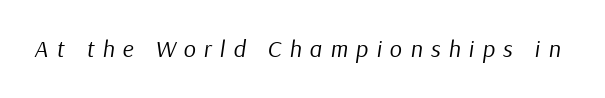
Q: Is the text bold? A: No.
Q: Is the text italic (slanted)? A: Yes, it leans right by about 9 degrees.
Q: Is the text underlined? A: No.
Q: Is the spacing between letters normal or unusually wide? A: Unusually wide.
